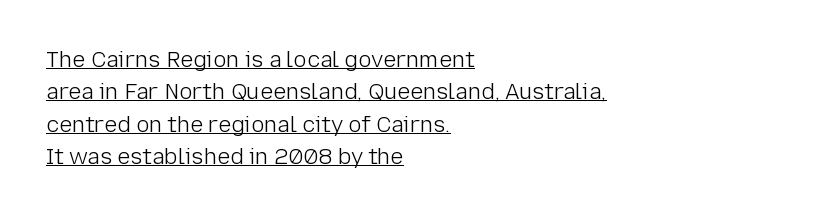
Q: Is the text bold? A: No.
Q: Is the text italic (slanted)? A: No, it is upright.
Q: Is the text underlined? A: Yes.
Q: How is the paragraph aligned? A: Left-aligned.
Q: Is the spacing between letters normal or unusually wide? A: Normal.
Q: Is the spacing between lines tight, normal or loose? A: Normal.
